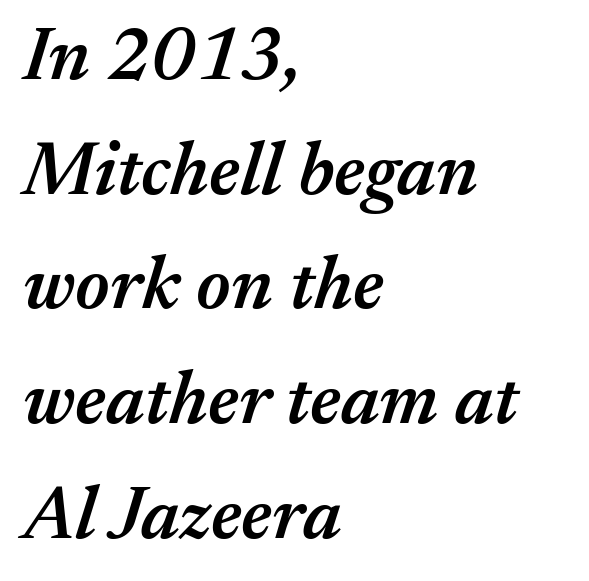
Q: Is the text bold? A: Semi-bold.
Q: Is the text italic (slanted)? A: Yes, it leans right by about 17 degrees.
Q: Is the text underlined? A: No.
Q: How is the paragraph aligned? A: Left-aligned.
Q: Is the spacing between letters normal or unusually wide? A: Normal.
Q: Is the spacing between lines tight, normal or loose? A: Normal.
Q: Width (condensed, normal, or wide)? A: Normal.
Q: Stroke contrast? A: Medium.
Q: x-height? A: Medium.
Q: Monospaced? A: No.
